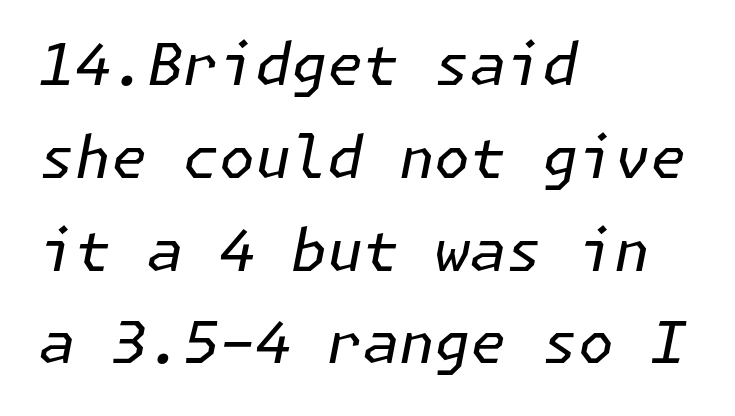
{"italic": "yes", "lean": "right", "slant_degrees": 11, "bold": "no", "weight": "regular", "width": "normal", "stroke_contrast": "low", "x_height": "medium", "underline": "no", "align": "left", "line_spacing": "normal", "line_spacing_ratio": 1.6, "letter_spacing": "normal", "letter_spacing_em": 0.0, "glyph_px": 58}
